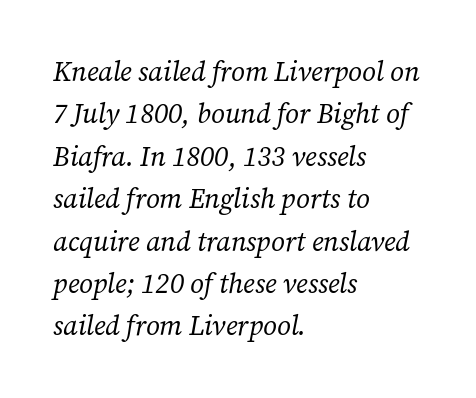
{"italic": "yes", "lean": "right", "slant_degrees": 12, "bold": "no", "underline": "no", "align": "left", "line_spacing": "normal", "line_spacing_ratio": 1.57, "letter_spacing": "normal", "letter_spacing_em": 0.0, "glyph_px": 27}
